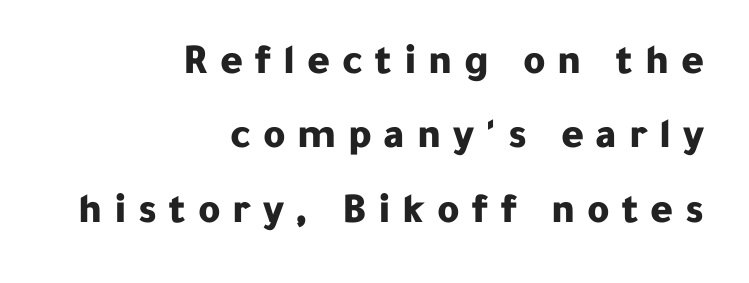
{"serif": "no", "italic": "no", "bold": "yes", "weight": "bold", "width": "normal", "stroke_contrast": "low", "x_height": "medium", "monospaced": "no", "underline": "no", "align": "right", "line_spacing_ratio": 1.73, "letter_spacing": "wide", "letter_spacing_em": 0.27, "glyph_px": 43}
